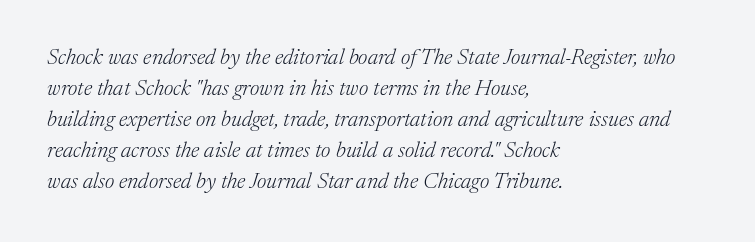
{"italic": "yes", "lean": "right", "slant_degrees": 17, "bold": "no", "underline": "no", "align": "left", "line_spacing": "normal", "line_spacing_ratio": 1.41, "letter_spacing": "normal", "letter_spacing_em": 0.0, "glyph_px": 22}
